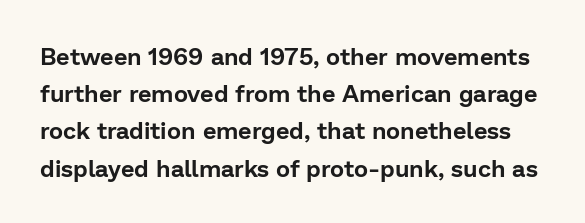
Q: Is the text italic (slanted)? A: No, it is upright.
Q: Is the text underlined? A: No.
Q: Is the spacing between letters normal or unusually wide? A: Normal.
Q: Is the spacing between lines tight, normal or loose? A: Normal.
